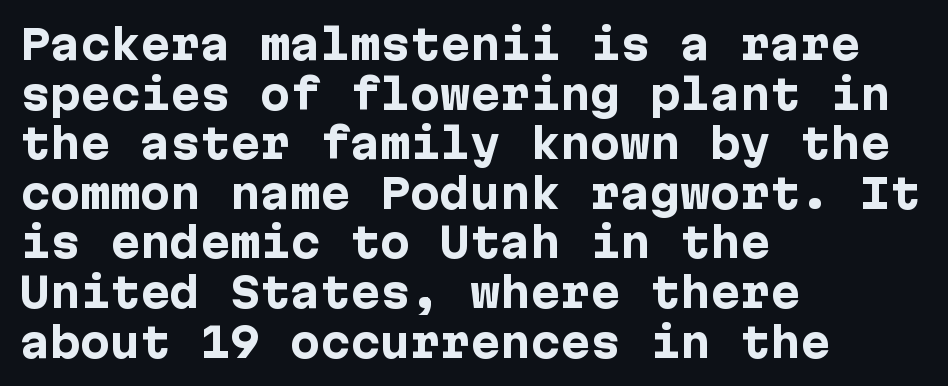
Examine the stroke ends and you'll find no serifs. Look at the stroke-to-counter ratio: heavy, a bold. A bare baseline throughout the passage. The lettering holds an erect, upright posture throughout. Compared with a centered layout, this one pins lines to the left instead. The letterforms sit shoulder to shoulder at normal distance.
